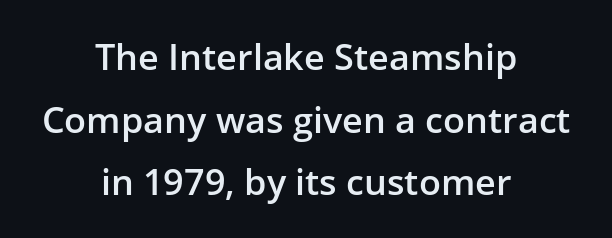
Q: Is the text bold? A: Semi-bold.
Q: Is the text italic (slanted)? A: No, it is upright.
Q: Is the typeface a serif or a sans-serif typeface? A: Sans-serif.
Q: Is the text underlined? A: No.
Q: How is the paragraph aligned? A: Centered.
Q: Is the spacing between letters normal or unusually wide? A: Normal.
Q: Width (condensed, normal, or wide)? A: Normal.
Q: Stroke contrast? A: Low.
Q: x-height? A: Medium.
Q: Monospaced? A: No.
